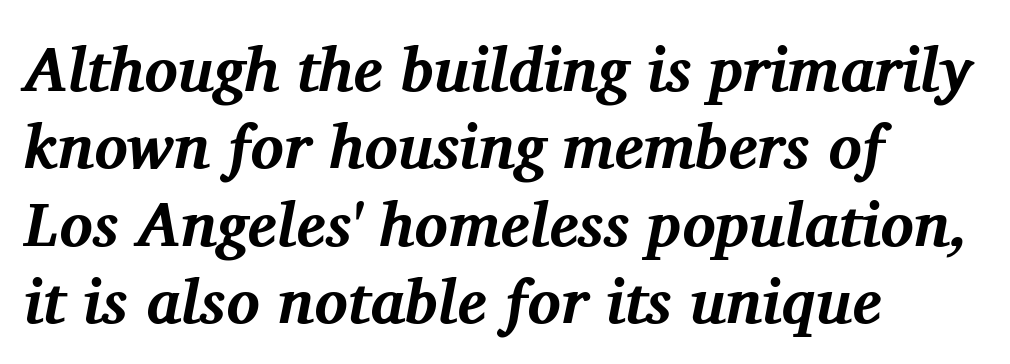
{"serif": "yes", "italic": "yes", "lean": "right", "slant_degrees": 11, "bold": "yes", "weight": "bold", "width": "normal", "stroke_contrast": "medium", "x_height": "medium", "monospaced": "no", "underline": "no", "align": "left", "line_spacing": "normal", "line_spacing_ratio": 1.25, "letter_spacing": "normal", "letter_spacing_em": 0.0, "glyph_px": 62}
